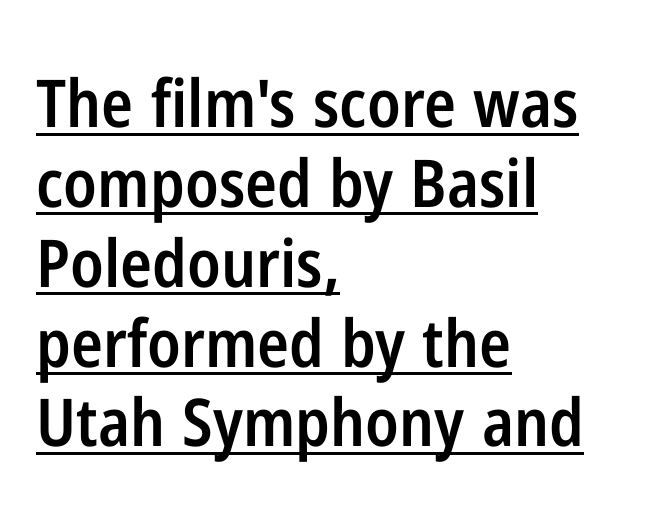
{"serif": "no", "italic": "no", "bold": "semi", "weight": "semibold", "width": "condensed", "stroke_contrast": "low", "x_height": "medium", "monospaced": "no", "underline": "yes", "align": "left", "line_spacing_ratio": 1.21, "letter_spacing": "normal", "letter_spacing_em": 0.0, "glyph_px": 66}
